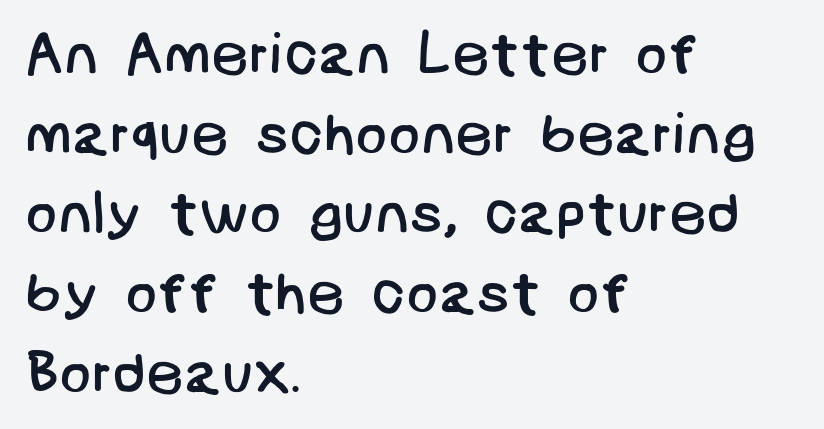
The image shows 59 px regular-weight sans-serif type; set left-aligned, normal line spacing (1.35x), normal letter spacing, not underlined; low stroke contrast and a large x-height.
